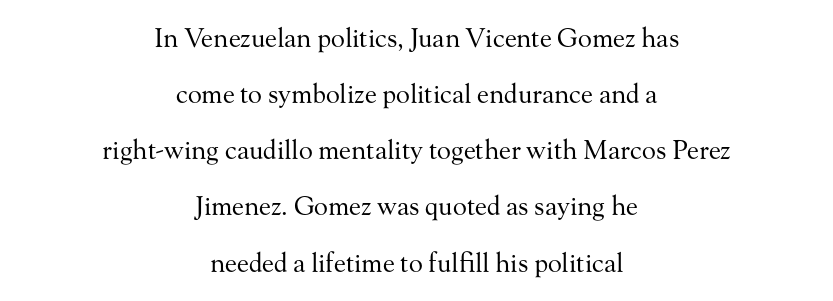
Q: Is the text bold? A: No.
Q: Is the text italic (slanted)? A: No, it is upright.
Q: Is the text underlined? A: No.
Q: How is the paragraph aligned? A: Centered.
Q: Is the spacing between letters normal or unusually wide? A: Normal.
Q: Is the spacing between lines tight, normal or loose? A: Loose.
